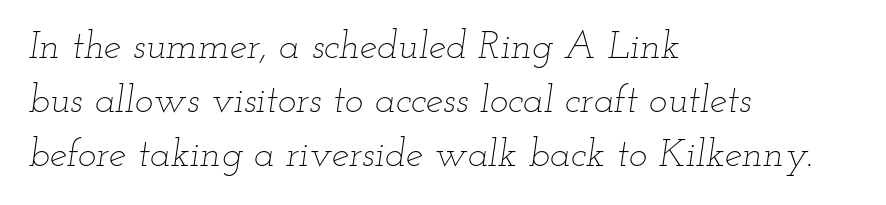
The image shows 39 px thin, wide type, italic (leaning right); set left-aligned, normal line spacing (1.39x), normal letter spacing, not underlined; low stroke contrast and a small x-height.
